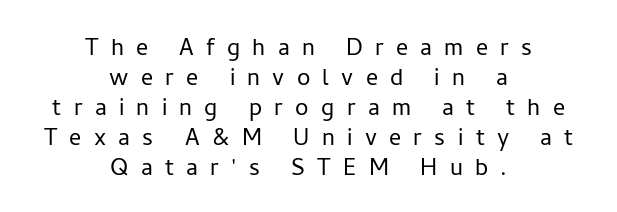
Q: Is the text bold? A: No.
Q: Is the text italic (slanted)? A: No, it is upright.
Q: Is the typeface a serif or a sans-serif typeface? A: Sans-serif.
Q: Is the text underlined? A: No.
Q: How is the paragraph aligned? A: Centered.
Q: Is the spacing between letters normal or unusually wide? A: Unusually wide.
Q: Is the spacing between lines tight, normal or loose? A: Tight.
Q: Width (condensed, normal, or wide)? A: Normal.
Q: Stroke contrast? A: Low.
Q: x-height? A: Medium.
Q: Monospaced? A: No.
